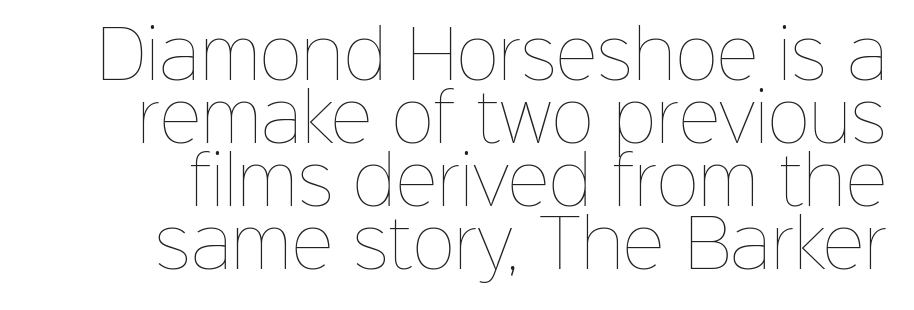
Q: Is the text bold? A: No.
Q: Is the text italic (slanted)? A: No, it is upright.
Q: Is the text underlined? A: No.
Q: Is the spacing between letters normal or unusually wide? A: Normal.
Q: Is the spacing between lines tight, normal or loose? A: Tight.
Q: Width (condensed, normal, or wide)? A: Normal.
Q: Stroke contrast? A: Low.
Q: x-height? A: Medium.
Q: Monospaced? A: No.
